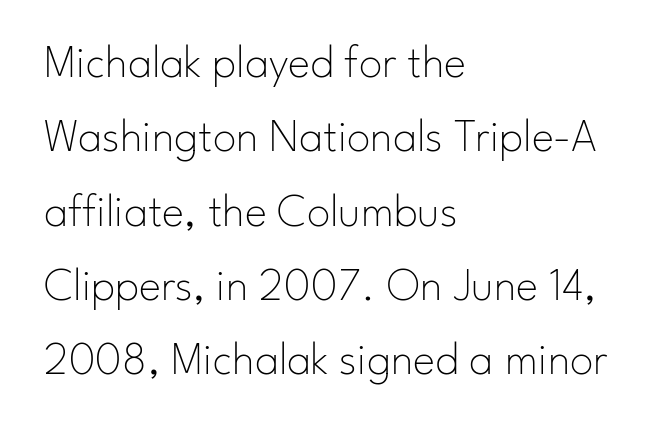
Q: Is the text bold? A: No.
Q: Is the text italic (slanted)? A: No, it is upright.
Q: Is the typeface a serif or a sans-serif typeface? A: Sans-serif.
Q: Is the text underlined? A: No.
Q: How is the paragraph aligned? A: Left-aligned.
Q: Is the spacing between letters normal or unusually wide? A: Normal.
Q: Is the spacing between lines tight, normal or loose? A: Normal.
Q: Width (condensed, normal, or wide)? A: Normal.
Q: Stroke contrast? A: Low.
Q: x-height? A: Small.
Q: Monospaced? A: No.
